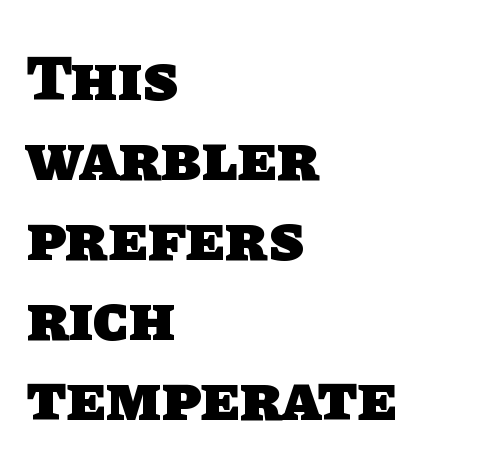
Q: Is the text bold? A: Yes.
Q: Is the typeface a serif or a sans-serif typeface? A: Sans-serif.
Q: Is the text underlined? A: No.
Q: How is the paragraph aligned? A: Left-aligned.
Q: Is the spacing between letters normal or unusually wide? A: Normal.
Q: Width (condensed, normal, or wide)? A: Normal.
Q: Stroke contrast? A: Low.
Q: x-height? A: Large.
Q: Monospaced? A: No.
